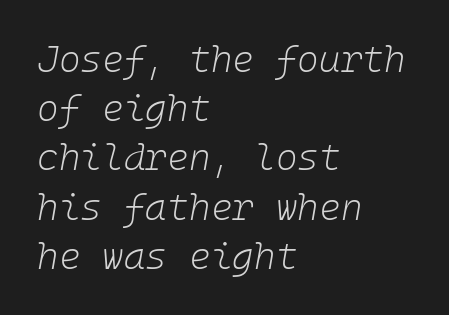
The image shows 37 px light type, italic (leaning right); set left-aligned, normal line spacing (1.33x), normal letter spacing, not underlined; low stroke contrast and a medium x-height.
